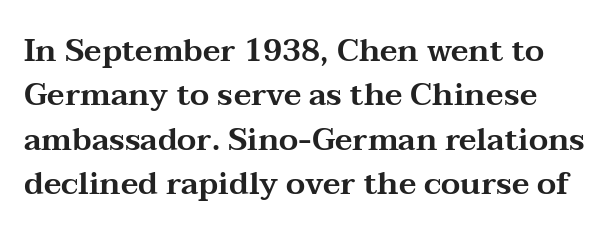
The image shows 31 px wide serif type, upright; set normal line spacing (1.43x), normal letter spacing, not underlined; medium stroke contrast and a medium x-height.
